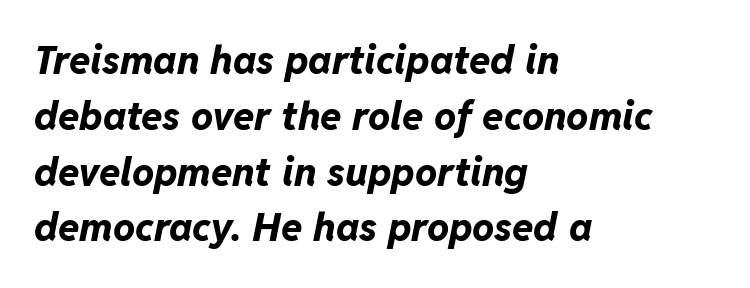
The image shows 39 px bold type, italic (leaning right); set left-aligned, normal line spacing (1.43x), normal letter spacing, not underlined; low stroke contrast and a medium x-height.
